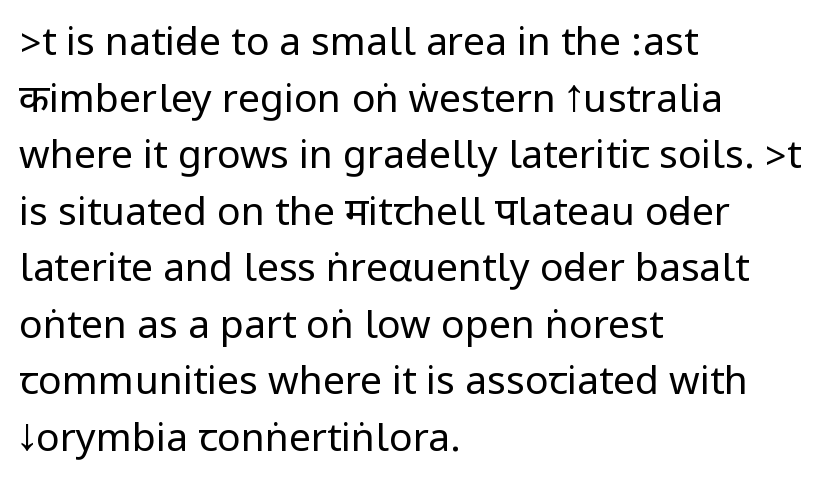
Nobody touched the tracking dial on this one. This sample is left-justified, so line endings fall wherever the words run out. The string is rendered with underlining switched off. Nope, no serifs anywhere on these letters. Interline gaps are of average width in this sample.
